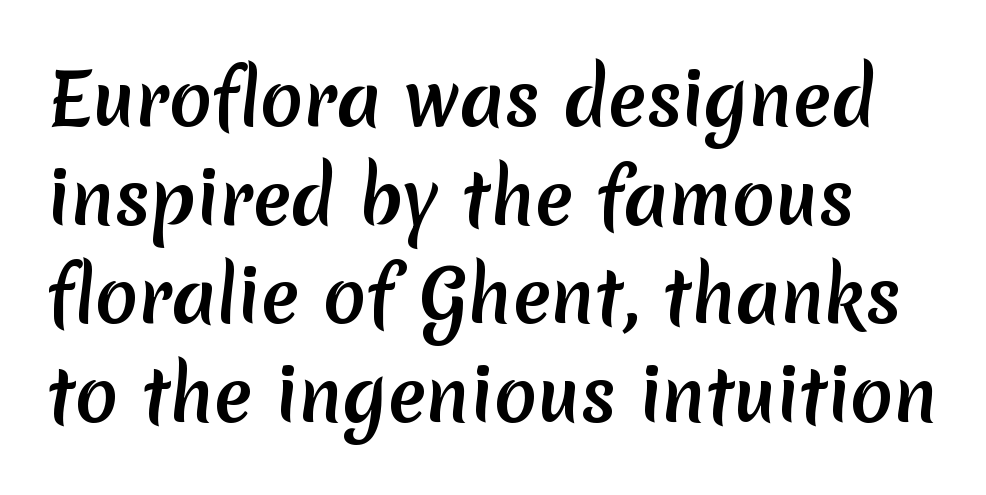
Q: Is the text bold? A: Yes.
Q: Is the typeface a serif or a sans-serif typeface? A: Sans-serif.
Q: Is the text underlined? A: No.
Q: Is the spacing between letters normal or unusually wide? A: Normal.
Q: Is the spacing between lines tight, normal or loose? A: Normal.
Q: Width (condensed, normal, or wide)? A: Normal.
Q: Stroke contrast? A: Low.
Q: x-height? A: Medium.
Q: Monospaced? A: No.
